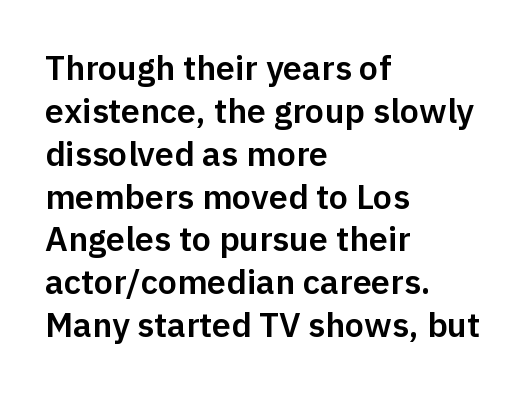
Q: Is the text italic (slanted)? A: No, it is upright.
Q: Is the typeface a serif or a sans-serif typeface? A: Sans-serif.
Q: Is the text underlined? A: No.
Q: How is the paragraph aligned? A: Left-aligned.
Q: Is the spacing between letters normal or unusually wide? A: Normal.
Q: Is the spacing between lines tight, normal or loose? A: Normal.
Q: Width (condensed, normal, or wide)? A: Normal.
Q: Stroke contrast? A: Low.
Q: x-height? A: Medium.
Q: Monospaced? A: No.
